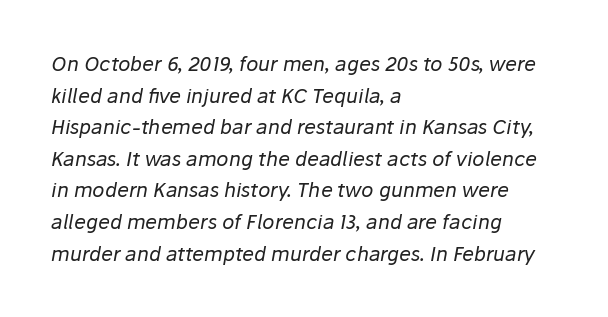
Q: Is the text bold? A: No.
Q: Is the text italic (slanted)? A: Yes, it leans right by about 10 degrees.
Q: Is the text underlined? A: No.
Q: How is the paragraph aligned? A: Left-aligned.
Q: Is the spacing between letters normal or unusually wide? A: Normal.
Q: Is the spacing between lines tight, normal or loose? A: Normal.
